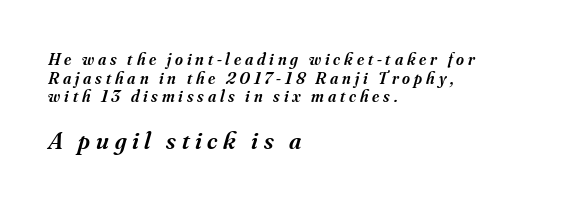
{"italic": "yes", "lean": "right", "slant_degrees": 16, "bold": "semi", "underline": "no", "align": "left", "line_spacing": "tight", "line_spacing_ratio": 1.1, "letter_spacing": "wide", "letter_spacing_em": 0.23, "larger_block": "second", "size_ratio": 1.47, "glyph_px": 25}
